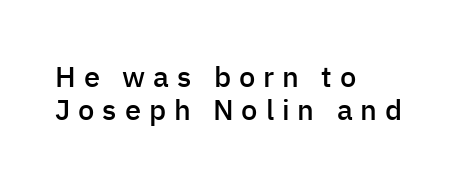
Q: Is the text bold? A: Semi-bold.
Q: Is the text italic (slanted)? A: No, it is upright.
Q: Is the typeface a serif or a sans-serif typeface? A: Sans-serif.
Q: Is the text underlined? A: No.
Q: How is the paragraph aligned? A: Left-aligned.
Q: Is the spacing between letters normal or unusually wide? A: Unusually wide.
Q: Is the spacing between lines tight, normal or loose? A: Tight.
Q: Width (condensed, normal, or wide)? A: Normal.
Q: Stroke contrast? A: Low.
Q: x-height? A: Medium.
Q: Monospaced? A: No.
